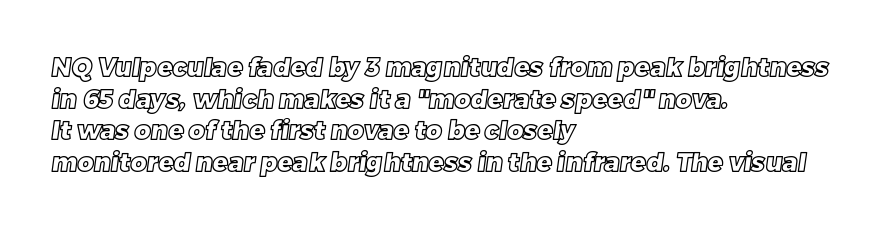
Q: Is the text underlined? A: No.
Q: How is the paragraph aligned? A: Left-aligned.
Q: Is the spacing between letters normal or unusually wide? A: Normal.
Q: Is the spacing between lines tight, normal or loose? A: Normal.
